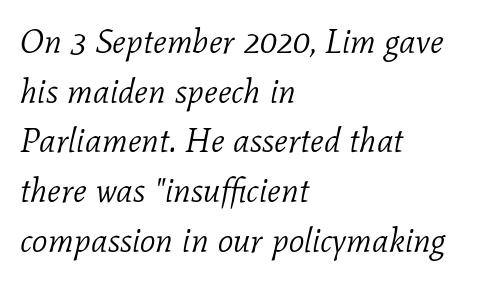
Q: Is the text bold? A: No.
Q: Is the text italic (slanted)? A: Yes, it leans right by about 11 degrees.
Q: Is the typeface a serif or a sans-serif typeface? A: Serif.
Q: Is the text underlined? A: No.
Q: How is the paragraph aligned? A: Left-aligned.
Q: Is the spacing between letters normal or unusually wide? A: Normal.
Q: Is the spacing between lines tight, normal or loose? A: Normal.
Q: Width (condensed, normal, or wide)? A: Normal.
Q: Stroke contrast? A: Low.
Q: x-height? A: Medium.
Q: Monospaced? A: No.
